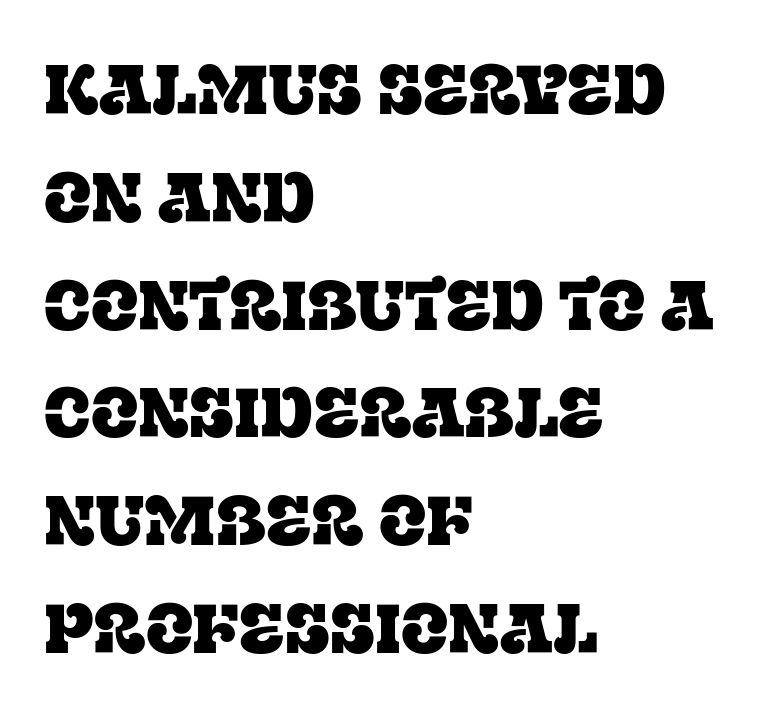
{"serif": "yes", "italic": "no", "width": "normal", "stroke_contrast": "low", "x_height": "large", "monospaced": "no", "underline": "no", "align": "left", "line_spacing": "normal", "line_spacing_ratio": 1.54, "letter_spacing": "normal", "letter_spacing_em": 0.0, "glyph_px": 70}
